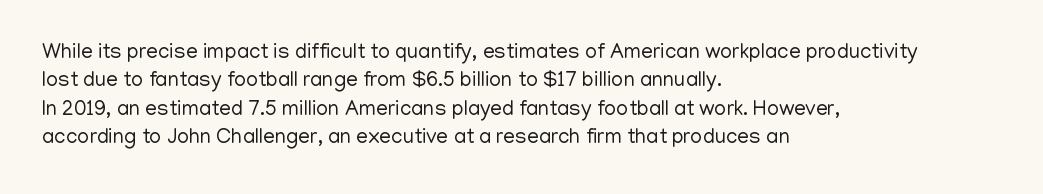
{"italic": "no", "bold": "no", "underline": "no", "align": "left", "line_spacing": "normal", "line_spacing_ratio": 1.35, "letter_spacing": "normal", "letter_spacing_em": 0.0, "glyph_px": 21}
